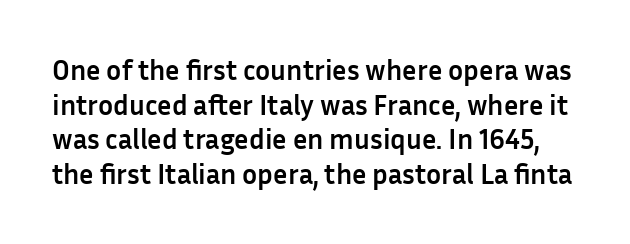
The image shows 28 px semibold sans-serif type, upright; set line spacing 1.24x, normal letter spacing, not underlined; low stroke contrast and a medium x-height.
